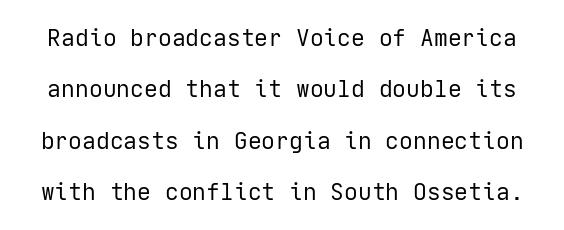
Q: Is the text bold? A: No.
Q: Is the text italic (slanted)? A: No, it is upright.
Q: Is the text underlined? A: No.
Q: Is the spacing between letters normal or unusually wide? A: Normal.
Q: Is the spacing between lines tight, normal or loose? A: Loose.
